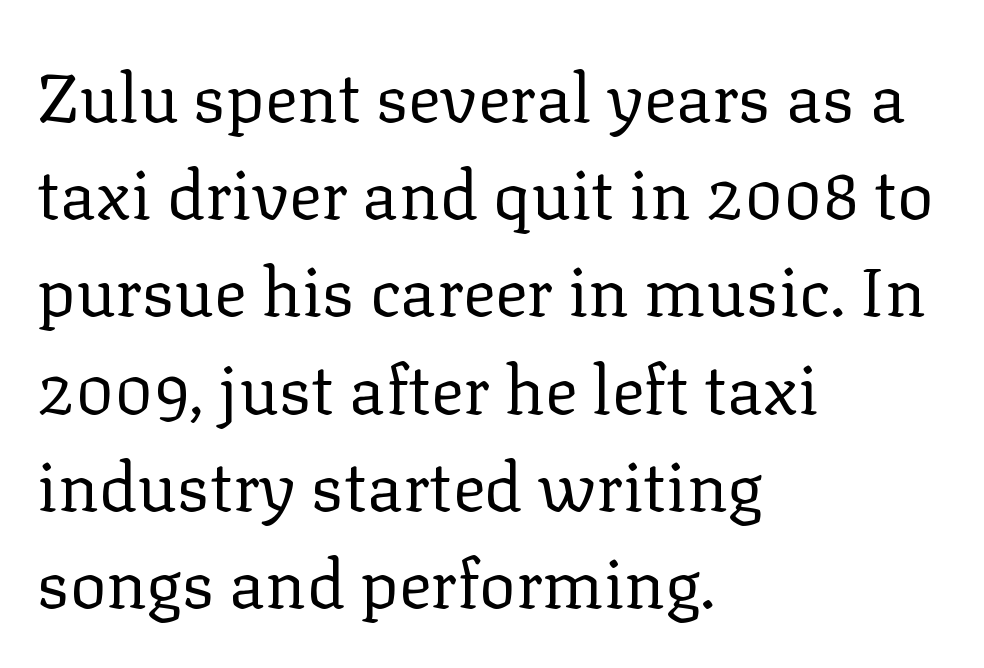
Q: Is the text bold? A: No.
Q: Is the text italic (slanted)? A: No, it is upright.
Q: Is the typeface a serif or a sans-serif typeface? A: Serif.
Q: Is the text underlined? A: No.
Q: How is the paragraph aligned? A: Left-aligned.
Q: Is the spacing between letters normal or unusually wide? A: Normal.
Q: Is the spacing between lines tight, normal or loose? A: Normal.
Q: Width (condensed, normal, or wide)? A: Normal.
Q: Stroke contrast? A: Low.
Q: x-height? A: Medium.
Q: Monospaced? A: No.
